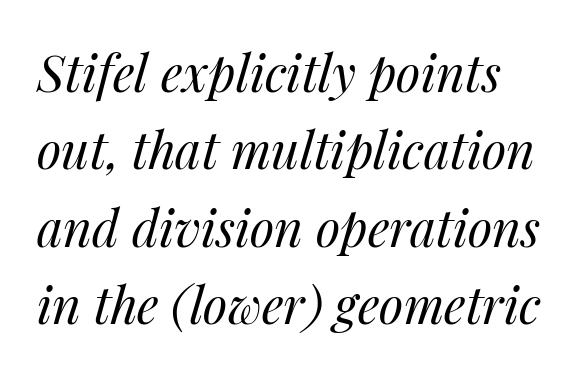
The image shows 50 px regular-weight type, italic (leaning right); set normal line spacing (1.55x), normal letter spacing, not underlined; medium stroke contrast and a medium x-height.
